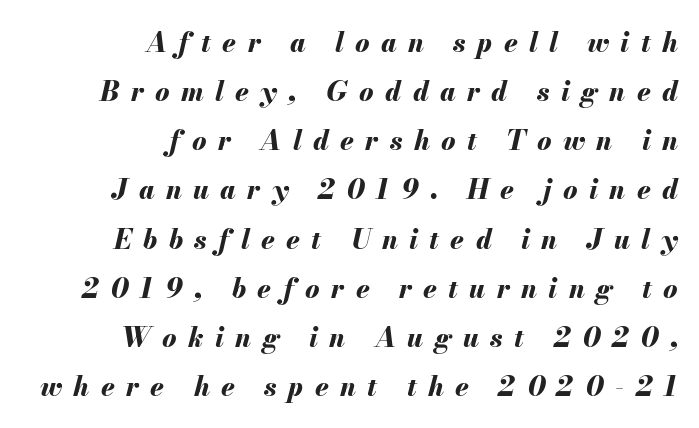
Q: Is the text bold? A: Yes.
Q: Is the text italic (slanted)? A: Yes, it leans right by about 13 degrees.
Q: Is the text underlined? A: No.
Q: How is the paragraph aligned? A: Right-aligned.
Q: Is the spacing between letters normal or unusually wide? A: Unusually wide.
